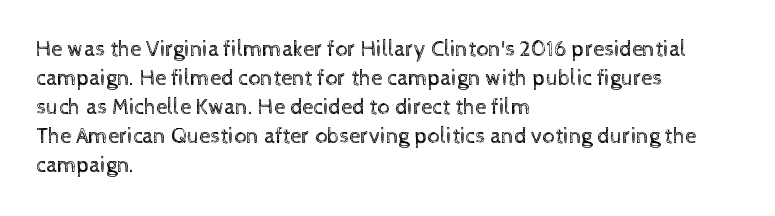
Q: Is the text bold? A: No.
Q: Is the text italic (slanted)? A: No, it is upright.
Q: Is the text underlined? A: No.
Q: How is the paragraph aligned? A: Left-aligned.
Q: Is the spacing between letters normal or unusually wide? A: Normal.
Q: Is the spacing between lines tight, normal or loose? A: Normal.
